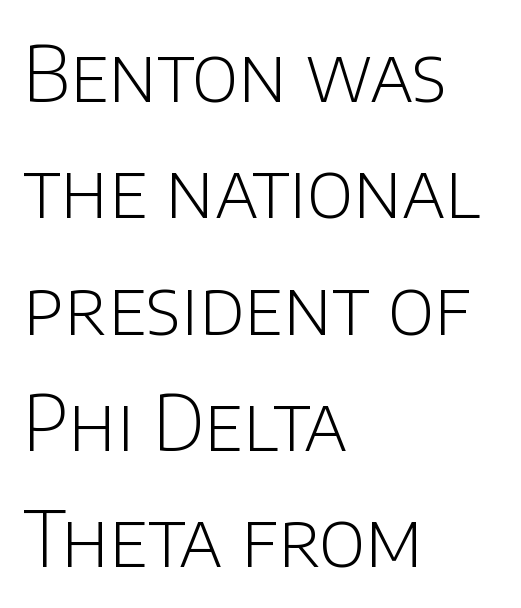
Students, observe: this is what conventionally led text looks like. Here the designer chose a conventional face with non-uniform glyph widths. The glyphs are unaccompanied by any horizontal stroke below them. You can tell it's not italic because the verticals are truly vertical. The cut favours lightness, reaching ordinary text weight at its darkest.
